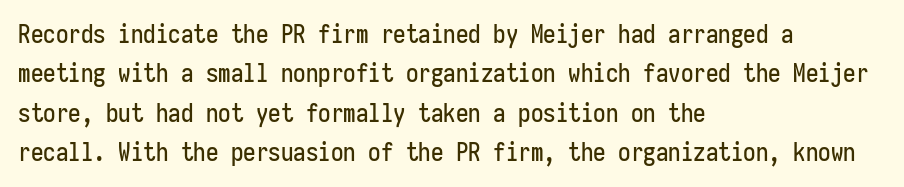
{"italic": "no", "underline": "no", "align": "left", "line_spacing": "normal", "line_spacing_ratio": 1.58, "letter_spacing": "normal", "letter_spacing_em": 0.0, "glyph_px": 25}
